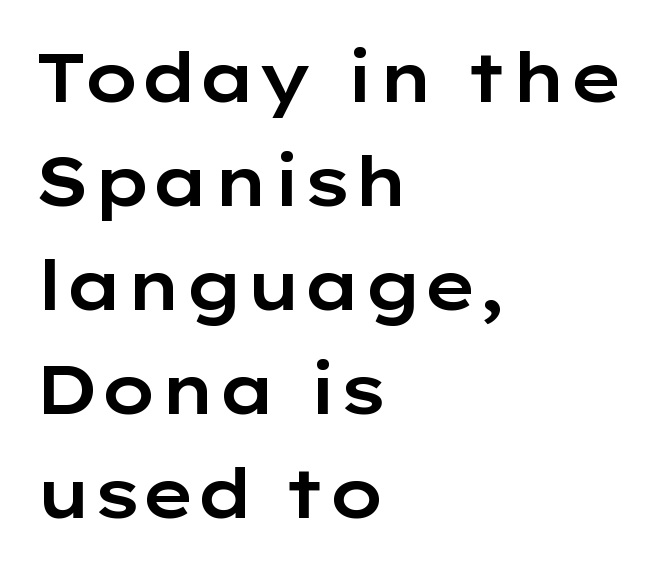
{"serif": "no", "italic": "no", "width": "wide", "stroke_contrast": "low", "x_height": "medium", "monospaced": "no", "underline": "no", "align": "left", "line_spacing": "normal", "line_spacing_ratio": 1.53, "letter_spacing": "normal", "letter_spacing_em": 0.0, "glyph_px": 68}
